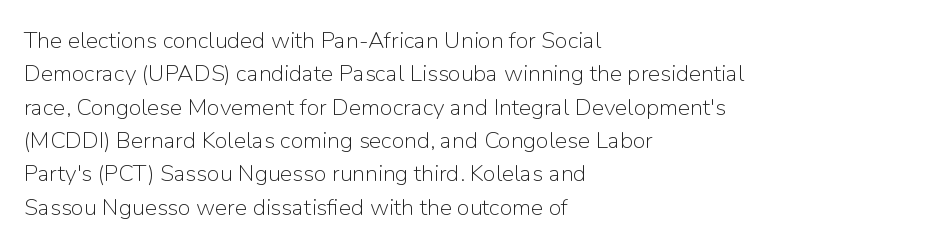
The image shows 23 px text type, upright; set left-aligned, normal line spacing (1.45x), normal letter spacing, not underlined.
